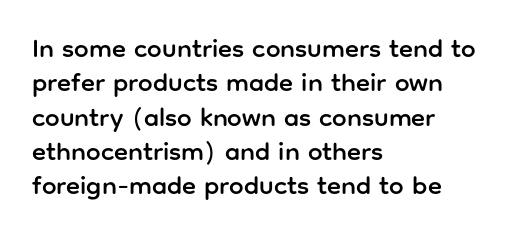
{"italic": "no", "underline": "no", "align": "left", "line_spacing": "normal", "line_spacing_ratio": 1.32, "letter_spacing": "normal", "letter_spacing_em": 0.0, "glyph_px": 26}
